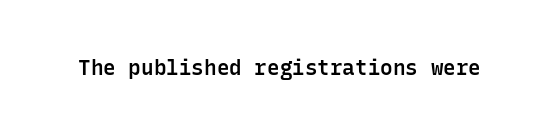
The image shows 21 px text type, upright; set normal letter spacing, not underlined.
